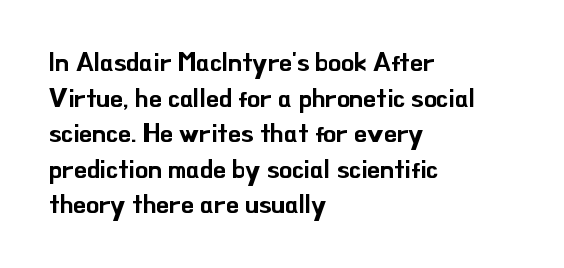
The image shows 26 px text type, upright; set left-aligned, normal line spacing (1.37x), normal letter spacing, not underlined.
